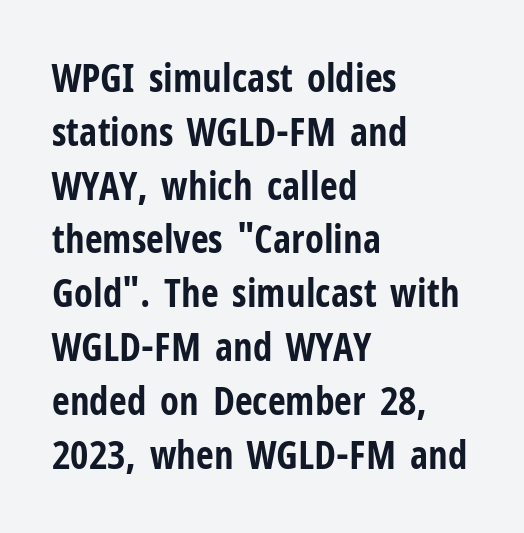
Q: Is the text bold? A: Yes.
Q: Is the text italic (slanted)? A: No, it is upright.
Q: Is the typeface a serif or a sans-serif typeface? A: Sans-serif.
Q: Is the text underlined? A: No.
Q: How is the paragraph aligned? A: Left-aligned.
Q: Is the spacing between letters normal or unusually wide? A: Normal.
Q: Is the spacing between lines tight, normal or loose? A: Normal.
Q: Width (condensed, normal, or wide)? A: Condensed.
Q: Stroke contrast? A: Low.
Q: x-height? A: Medium.
Q: Monospaced? A: No.
